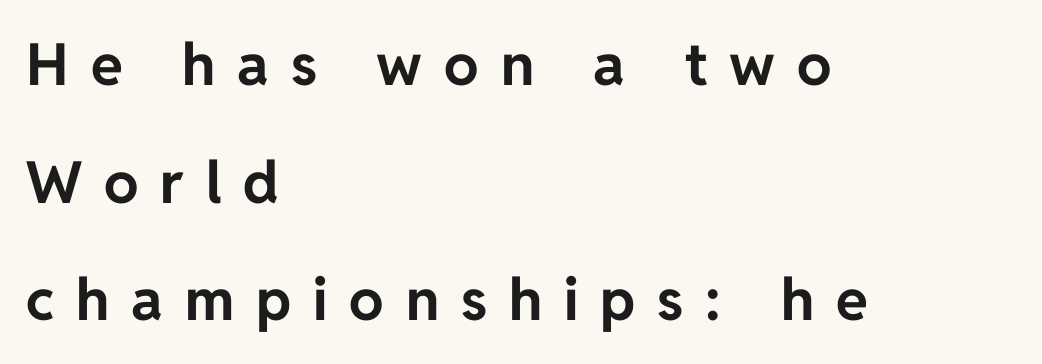
{"serif": "no", "italic": "no", "bold": "yes", "weight": "bold", "width": "normal", "stroke_contrast": "low", "x_height": "medium", "monospaced": "no", "underline": "no", "align": "left", "line_spacing": "loose", "line_spacing_ratio": 2.03, "letter_spacing": "wide", "letter_spacing_em": 0.38, "glyph_px": 58}
